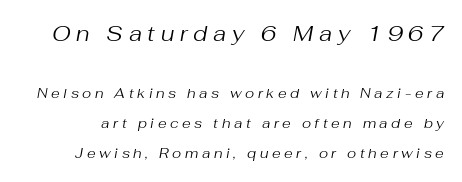
The image shows 22 px text type, italic (leaning right); set loose line spacing (2.15x), unusually wide letter spacing (+0.26 em), not underlined; the first (top) block is 1.57x larger.
